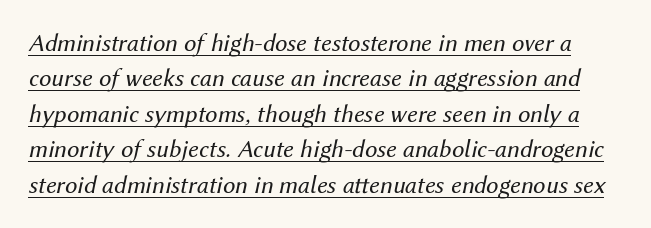
The image shows 25 px text type, italic (leaning right); set normal line spacing (1.42x), normal letter spacing, underlined.
